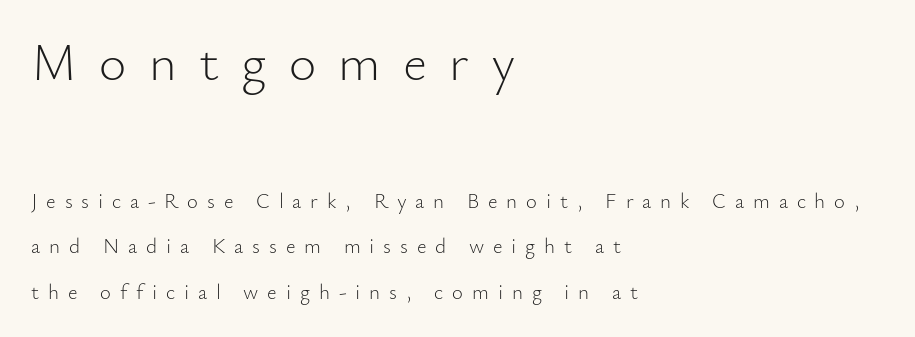
Proportional: the letters do not fall into vertical columns. Tracking value appears strongly positive — letters spread wide. Examine the stroke ends and you'll find no serifs. Every row of glyphs begins at an identical x-position on the left. Check under the words: just untouched page.
